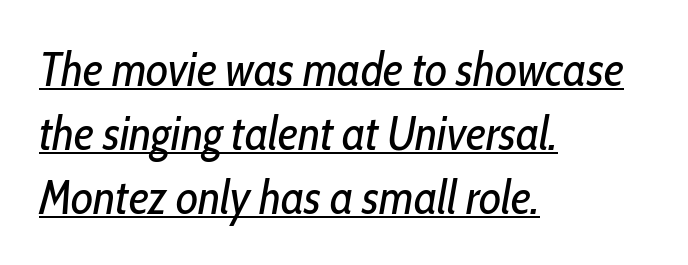
{"italic": "yes", "lean": "right", "slant_degrees": 10, "bold": "no", "weight": "regular", "width": "condensed", "stroke_contrast": "low", "x_height": "medium", "monospaced": "no", "underline": "yes", "align": "left", "line_spacing": "normal", "line_spacing_ratio": 1.33, "letter_spacing": "normal", "letter_spacing_em": 0.0, "glyph_px": 48}
